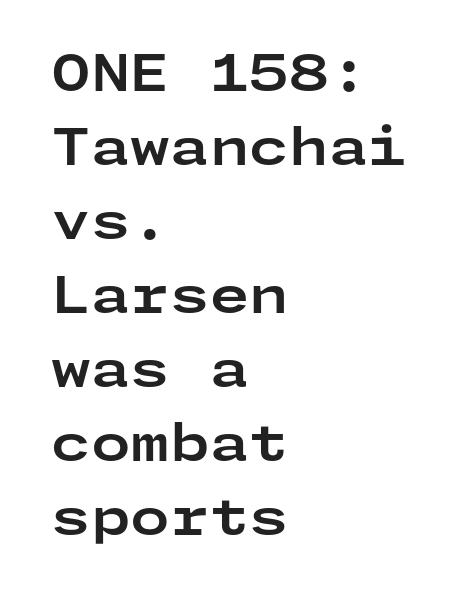
Q: Is the text bold? A: Yes.
Q: Is the text italic (slanted)? A: No, it is upright.
Q: Is the typeface a serif or a sans-serif typeface? A: Sans-serif.
Q: Is the text underlined? A: No.
Q: How is the paragraph aligned? A: Left-aligned.
Q: Is the spacing between letters normal or unusually wide? A: Normal.
Q: Is the spacing between lines tight, normal or loose? A: Normal.
Q: Width (condensed, normal, or wide)? A: Wide.
Q: Stroke contrast? A: Low.
Q: x-height? A: Medium.
